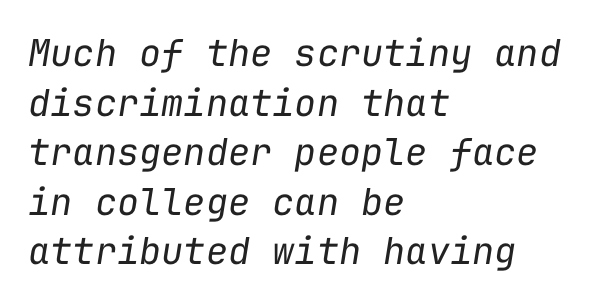
{"italic": "yes", "lean": "right", "slant_degrees": 9, "bold": "no", "weight": "regular", "width": "normal", "stroke_contrast": "low", "x_height": "medium", "monospaced": "yes", "underline": "no", "align": "left", "line_spacing": "normal", "line_spacing_ratio": 1.34, "letter_spacing": "normal", "letter_spacing_em": 0.0, "glyph_px": 37}
